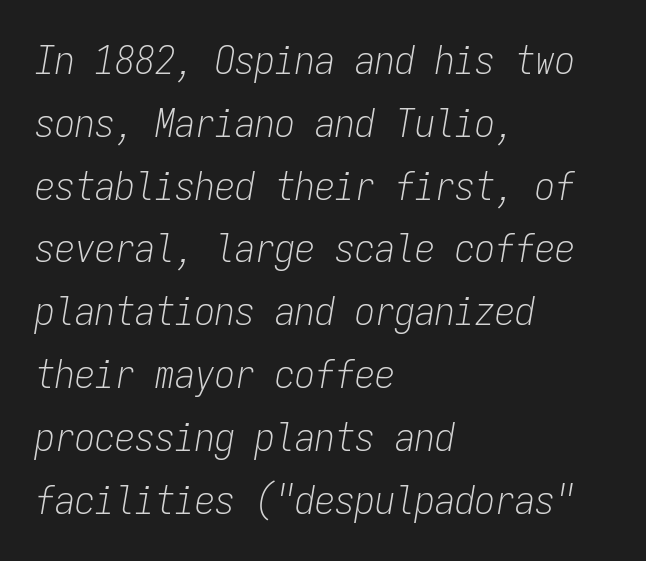
{"italic": "yes", "lean": "right", "slant_degrees": 9, "bold": "no", "weight": "light", "width": "condensed", "stroke_contrast": "low", "x_height": "medium", "monospaced": "yes", "underline": "no", "align": "left", "line_spacing": "normal", "line_spacing_ratio": 1.57, "letter_spacing": "normal", "letter_spacing_em": 0.0, "glyph_px": 40}
